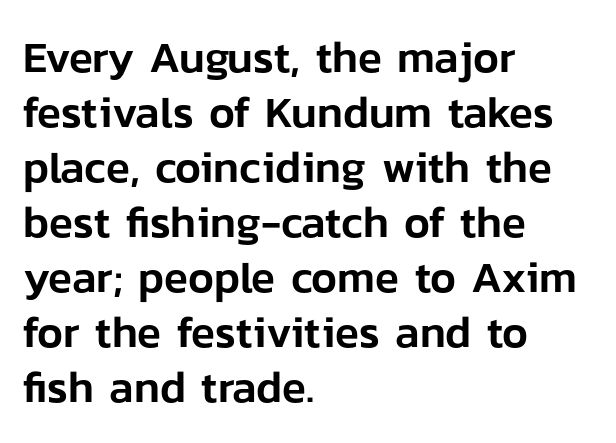
In terms of posture, this sample is upright. No feet cap the strokes, marking this as sans-serif type. The passage shown is not underscored anywhere. Characters follow at the spacing the type designer built in.
